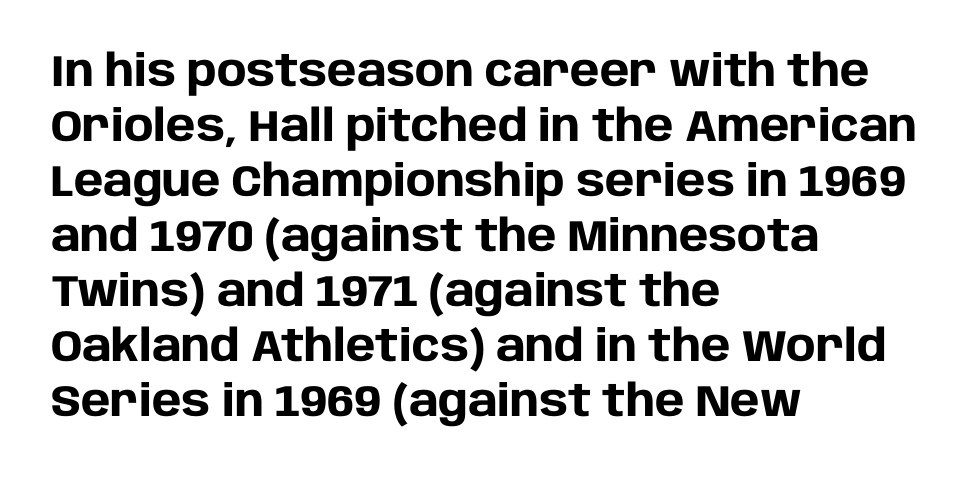
Q: Is the text bold? A: Yes.
Q: Is the text italic (slanted)? A: No, it is upright.
Q: Is the typeface a serif or a sans-serif typeface? A: Sans-serif.
Q: Is the text underlined? A: No.
Q: How is the paragraph aligned? A: Left-aligned.
Q: Is the spacing between letters normal or unusually wide? A: Normal.
Q: Is the spacing between lines tight, normal or loose? A: Normal.
Q: Width (condensed, normal, or wide)? A: Normal.
Q: Stroke contrast? A: Low.
Q: x-height? A: Large.
Q: Monospaced? A: No.
